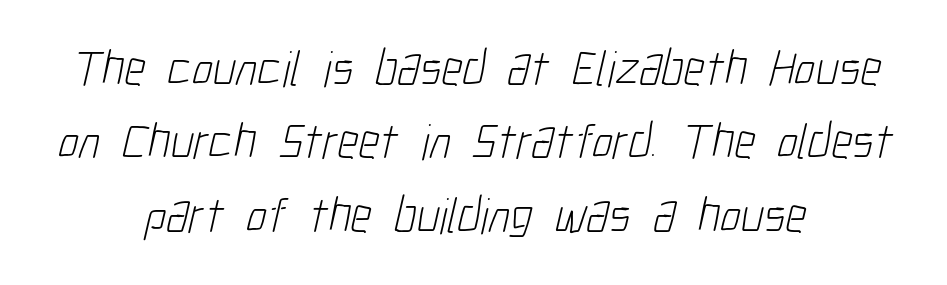
{"serif": "no", "bold": "no", "weight": "light", "width": "condensed", "stroke_contrast": "low", "x_height": "medium", "monospaced": "no", "underline": "no", "align": "center", "line_spacing": "normal", "line_spacing_ratio": 1.47, "letter_spacing": "normal", "letter_spacing_em": 0.0, "glyph_px": 50}
